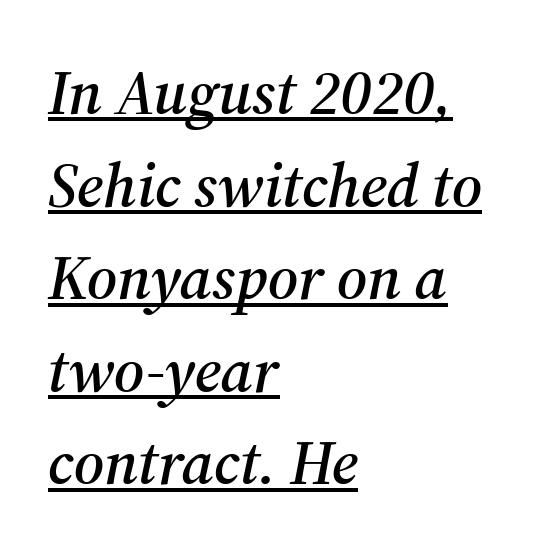
Has an underline been added? It has. A typesetter would call this proportional, since set widths differ per character. The lines in this sample share a left origin and differ only in where they stop. The rendering shows small feet on the letterforms — a serif design.
